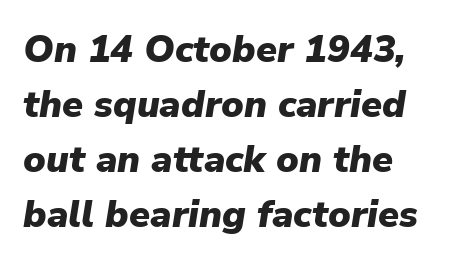
Q: Is the text bold? A: Yes.
Q: Is the text italic (slanted)? A: Yes, it leans right by about 9 degrees.
Q: Is the text underlined? A: No.
Q: Is the spacing between letters normal or unusually wide? A: Normal.
Q: Is the spacing between lines tight, normal or loose? A: Normal.
Q: Width (condensed, normal, or wide)? A: Normal.
Q: Stroke contrast? A: Low.
Q: x-height? A: Medium.
Q: Monospaced? A: No.
